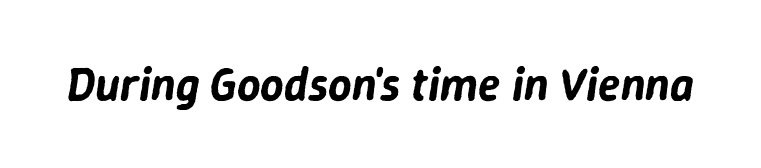
The image shows 46 px text type, italic (leaning right); set normal letter spacing, not underlined; low stroke contrast and a medium x-height.
